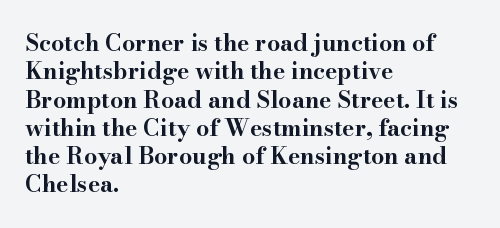
Plain, unruled lines of type. Heft: maximum for text — a bold. The tracking reads as untouched default to a designer's eye. Nope, not italic — everything's standing straight.
